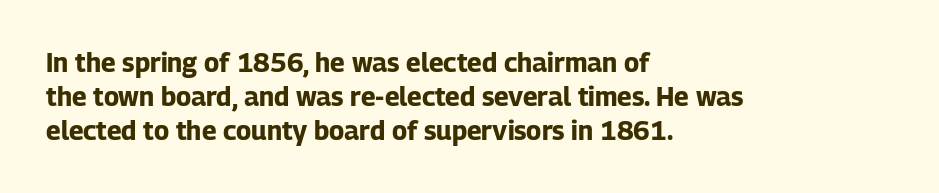
{"italic": "no", "bold": "yes", "underline": "no", "align": "left", "line_spacing": "normal", "line_spacing_ratio": 1.31, "letter_spacing": "normal", "letter_spacing_em": 0.0, "glyph_px": 26}
